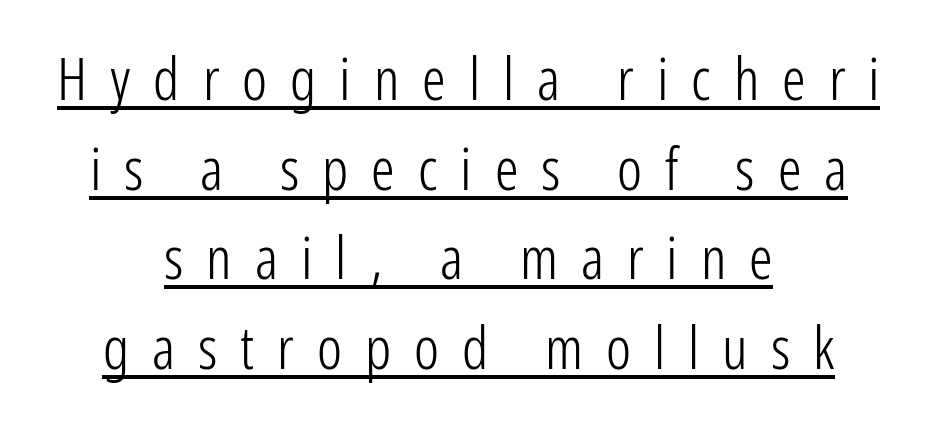
On a weight scale, this lands at 450 or below. Each new line begins a customary step beneath the previous one. Italic? Not at all — the glyphs are vertical. Do the characters align in a grid? No, the font is proportional. Check where the strokes stop: nothing finishes them off — pure sans.
